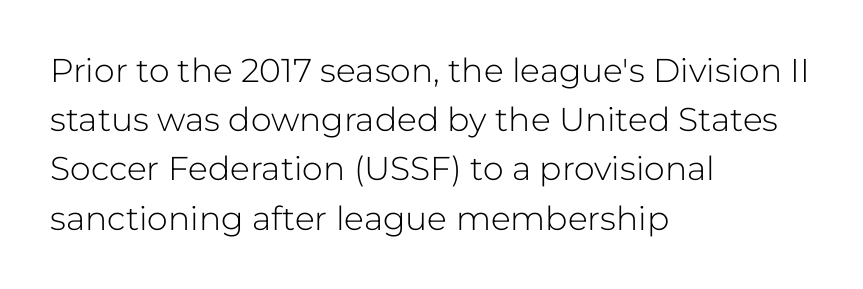
{"serif": "no", "italic": "no", "bold": "no", "weight": "light", "width": "normal", "stroke_contrast": "low", "x_height": "medium", "monospaced": "no", "underline": "no", "align": "left", "line_spacing": "normal", "line_spacing_ratio": 1.49, "letter_spacing": "normal", "letter_spacing_em": 0.0, "glyph_px": 33}
